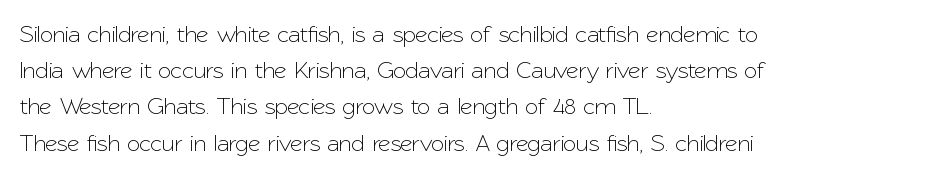
Leading: standard. Ascenders rise straight up at ninety degrees. Nobody drew a line under any word here. Here the glyphs are tracked normally, forming tight word shapes. All the whitespace from short lines collects on the right.
